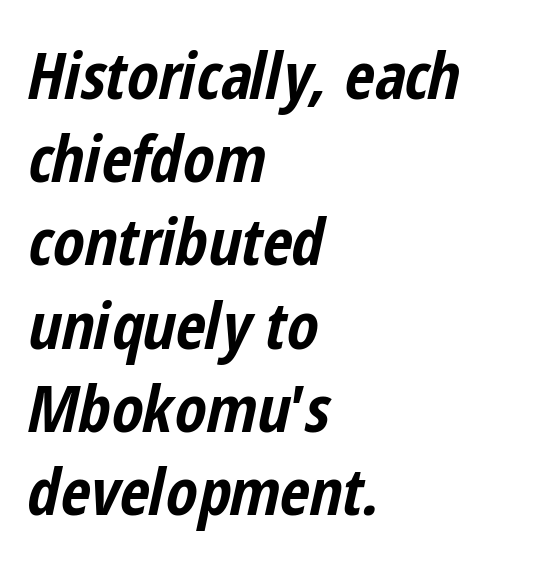
Each letter keeps its own natural width here, so spacing adapts to shape. The glyphs have the mass of a bold cut. It's the slanting kind of type. The paragraph shown leans on its left margin. This block has exactly the height ordinary leading produces.
